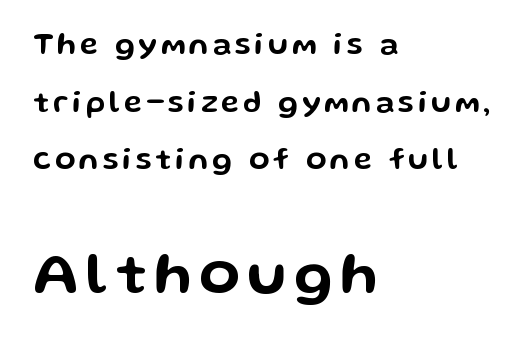
{"serif": "no", "italic": "no", "width": "wide", "stroke_contrast": "low", "x_height": "medium", "monospaced": "no", "underline": "no", "align": "left", "line_spacing": "loose", "line_spacing_ratio": 1.92, "larger_block": "second", "size_ratio": 1.97, "glyph_px": 59}
